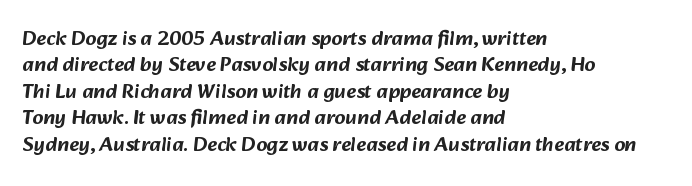
The lines sit at an ordinary, default distance from one another. A clean baseline with only descenders dipping below it. Is the letter spacing exaggerated? No — it looks like the ordinary default. One-word summary of the alignment: left.
